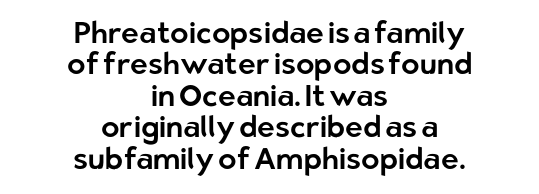
The image shows 30 px sans-serif type, upright; set centered, tight line spacing (1.05x), normal letter spacing, not underlined; low stroke contrast and a medium x-height.
